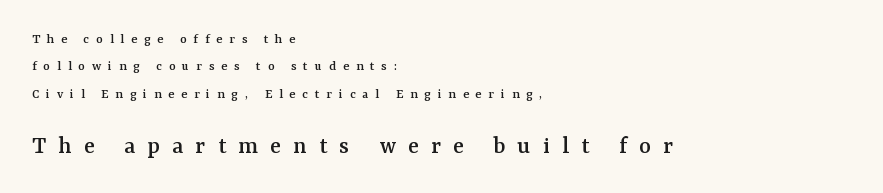
Q: Is the text italic (slanted)? A: No, it is upright.
Q: Is the text underlined? A: No.
Q: How is the paragraph aligned? A: Left-aligned.
Q: Is the spacing between letters normal or unusually wide? A: Unusually wide.
Q: Is the spacing between lines tight, normal or loose? A: Loose.
Q: Which block of text is set in a larger size, the first (top) or the second (bottom)? A: The second (bottom) one.
